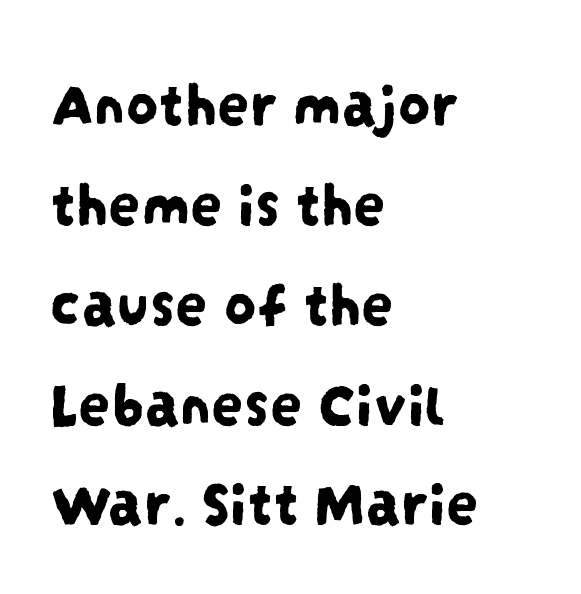
Q: Is the typeface a serif or a sans-serif typeface? A: Sans-serif.
Q: Is the text underlined? A: No.
Q: How is the paragraph aligned? A: Left-aligned.
Q: Is the spacing between letters normal or unusually wide? A: Normal.
Q: Is the spacing between lines tight, normal or loose? A: Normal.
Q: Width (condensed, normal, or wide)? A: Condensed.
Q: Stroke contrast? A: Low.
Q: x-height? A: Large.
Q: Monospaced? A: No.
